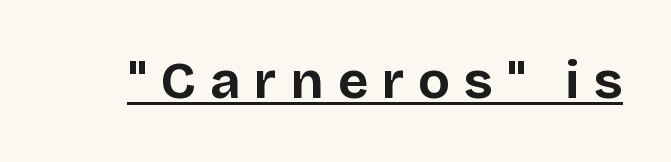
Q: Is the text bold? A: Yes.
Q: Is the text italic (slanted)? A: No, it is upright.
Q: Is the typeface a serif or a sans-serif typeface? A: Sans-serif.
Q: Is the text underlined? A: Yes.
Q: Is the spacing between letters normal or unusually wide? A: Unusually wide.
Q: Width (condensed, normal, or wide)? A: Normal.
Q: Stroke contrast? A: Low.
Q: x-height? A: Large.
Q: Monospaced? A: No.
